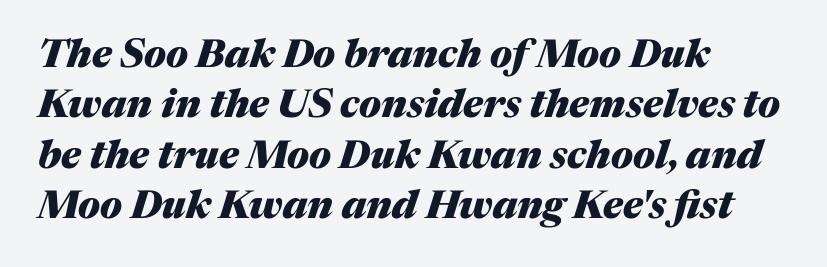
The image shows 39 px heavy type, italic (leaning right); set left-aligned, normal line spacing (1.29x), normal letter spacing, not underlined; medium stroke contrast and a medium x-height.
